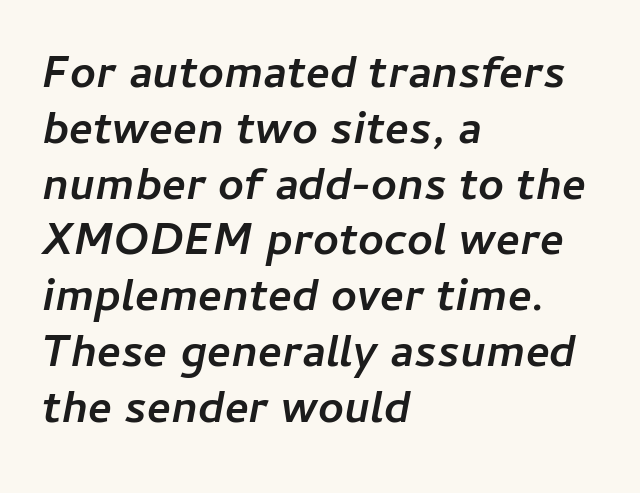
Q: Is the text bold? A: Yes.
Q: Is the text italic (slanted)? A: Yes, it leans right by about 11 degrees.
Q: Is the text underlined? A: No.
Q: How is the paragraph aligned? A: Left-aligned.
Q: Is the spacing between letters normal or unusually wide? A: Normal.
Q: Width (condensed, normal, or wide)? A: Normal.
Q: Stroke contrast? A: Low.
Q: x-height? A: Medium.
Q: Monospaced? A: No.
